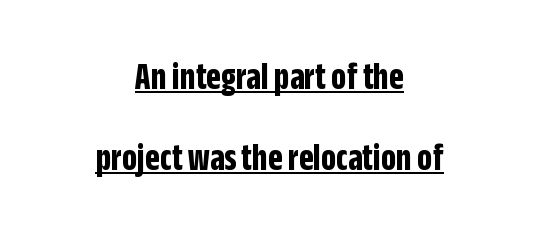
Q: Is the text bold? A: Yes.
Q: Is the text italic (slanted)? A: No, it is upright.
Q: Is the typeface a serif or a sans-serif typeface? A: Sans-serif.
Q: Is the text underlined? A: Yes.
Q: How is the paragraph aligned? A: Centered.
Q: Is the spacing between letters normal or unusually wide? A: Normal.
Q: Is the spacing between lines tight, normal or loose? A: Loose.
Q: Width (condensed, normal, or wide)? A: Condensed.
Q: Stroke contrast? A: Low.
Q: x-height? A: Large.
Q: Monospaced? A: No.
